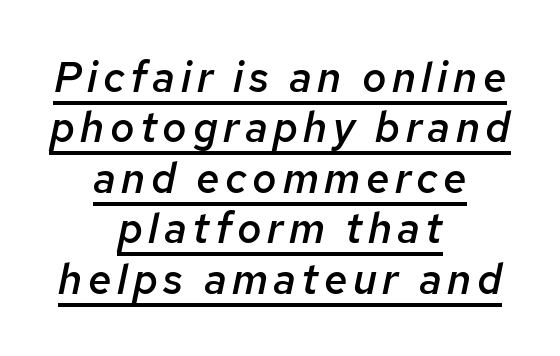
The image shows 42 px semibold type, italic (leaning right); set centered, line spacing 1.2x, underlined; low stroke contrast and a medium x-height.
